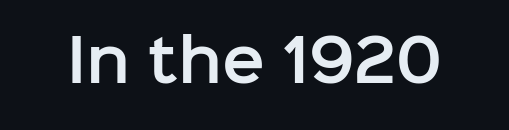
Q: Is the text italic (slanted)? A: No, it is upright.
Q: Is the typeface a serif or a sans-serif typeface? A: Sans-serif.
Q: Is the text underlined? A: No.
Q: Is the spacing between letters normal or unusually wide? A: Normal.
Q: Width (condensed, normal, or wide)? A: Normal.
Q: Stroke contrast? A: Low.
Q: x-height? A: Medium.
Q: Monospaced? A: No.
